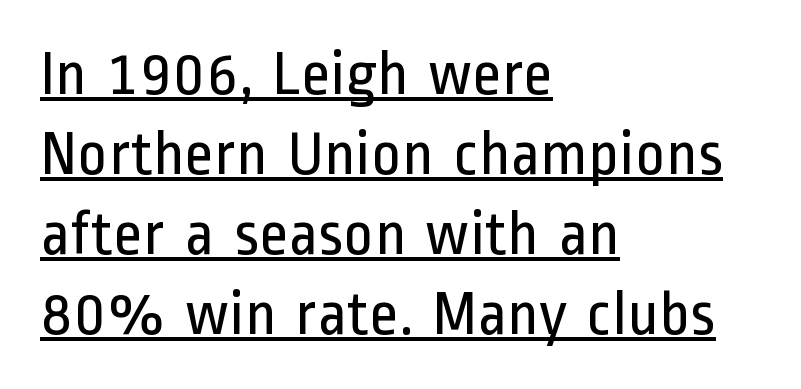
Q: Is the text bold? A: No.
Q: Is the text italic (slanted)? A: No, it is upright.
Q: Is the typeface a serif or a sans-serif typeface? A: Sans-serif.
Q: Is the text underlined? A: Yes.
Q: How is the paragraph aligned? A: Left-aligned.
Q: Is the spacing between letters normal or unusually wide? A: Normal.
Q: Is the spacing between lines tight, normal or loose? A: Normal.
Q: Width (condensed, normal, or wide)? A: Condensed.
Q: Stroke contrast? A: Low.
Q: x-height? A: Medium.
Q: Monospaced? A: No.
